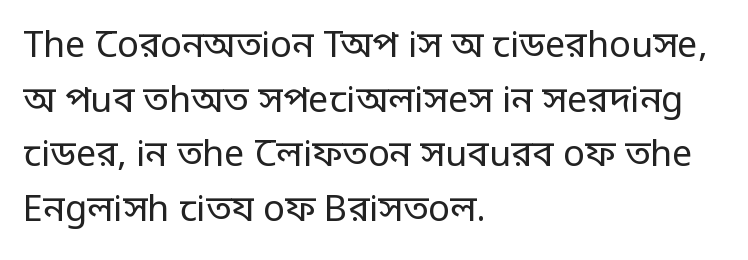
The typeface chosen for these lines omits serifs. This sample has the flowing, uneven cadence of proportional lettering. Short note: letters normally spaced. Characters remain perfectly vertical along every line. This is not heavy type; no bold has been used. Regarding leading, the lines here are spaced in the standard way.
